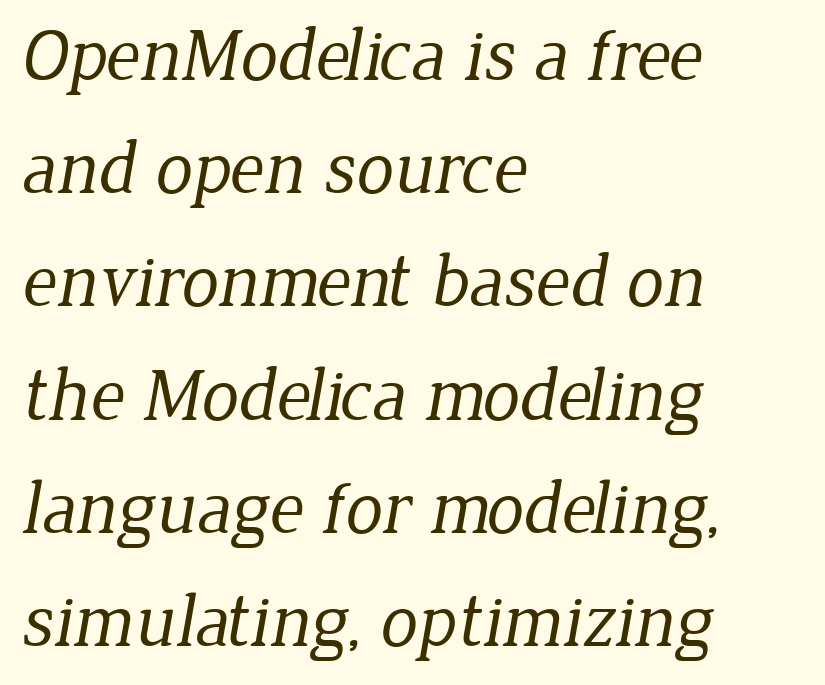
Tracking here is standard; glyphs follow each other at the usual distance. Notice how the passage keeps a crisp vertical edge on the left only. In terms of letterform style, serifs are clearly present. Letters have the restrained weight of plain body copy at most.
